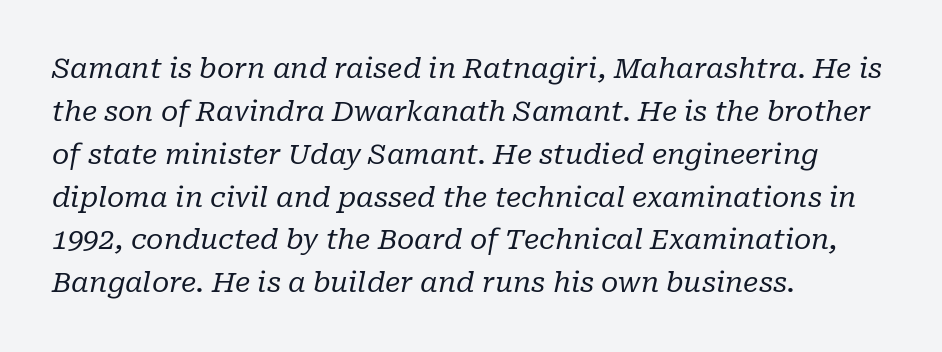
Q: Is the text bold? A: No.
Q: Is the text italic (slanted)? A: Yes, it leans right by about 10 degrees.
Q: Is the typeface a serif or a sans-serif typeface? A: Serif.
Q: Is the text underlined? A: No.
Q: How is the paragraph aligned? A: Left-aligned.
Q: Is the spacing between letters normal or unusually wide? A: Normal.
Q: Is the spacing between lines tight, normal or loose? A: Normal.
Q: Width (condensed, normal, or wide)? A: Normal.
Q: Stroke contrast? A: Low.
Q: x-height? A: Medium.
Q: Monospaced? A: No.
